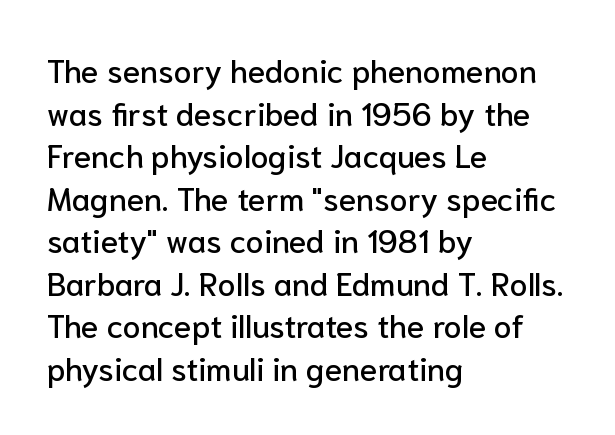
Q: Is the text italic (slanted)? A: No, it is upright.
Q: Is the typeface a serif or a sans-serif typeface? A: Sans-serif.
Q: Is the text underlined? A: No.
Q: How is the paragraph aligned? A: Left-aligned.
Q: Is the spacing between letters normal or unusually wide? A: Normal.
Q: Is the spacing between lines tight, normal or loose? A: Normal.
Q: Width (condensed, normal, or wide)? A: Normal.
Q: Stroke contrast? A: Low.
Q: x-height? A: Medium.
Q: Monospaced? A: No.
